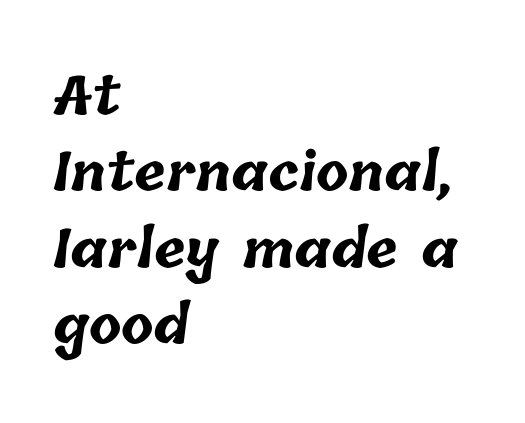
Q: Is the text bold? A: Yes.
Q: Is the text underlined? A: No.
Q: How is the paragraph aligned? A: Left-aligned.
Q: Is the spacing between letters normal or unusually wide? A: Normal.
Q: Is the spacing between lines tight, normal or loose? A: Normal.
Q: Width (condensed, normal, or wide)? A: Normal.
Q: Stroke contrast? A: Low.
Q: x-height? A: Medium.
Q: Monospaced? A: No.
